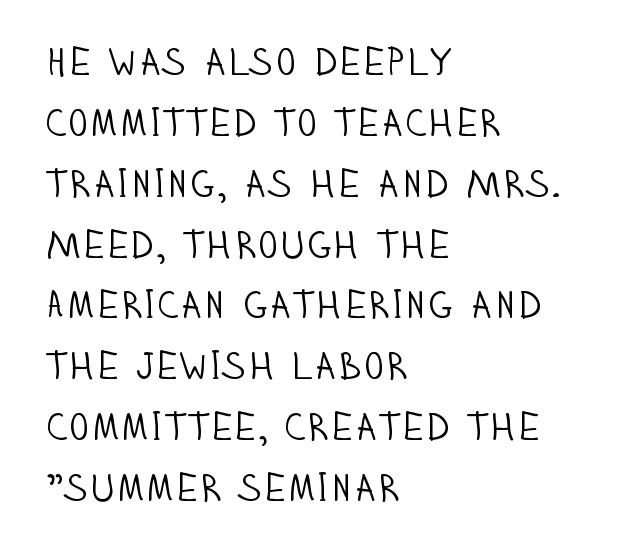
{"serif": "no", "italic": "no", "bold": "no", "weight": "light", "width": "condensed", "stroke_contrast": "low", "x_height": "large", "monospaced": "no", "underline": "no", "align": "left", "line_spacing": "normal", "line_spacing_ratio": 1.56, "letter_spacing": "normal", "letter_spacing_em": 0.0, "glyph_px": 39}
